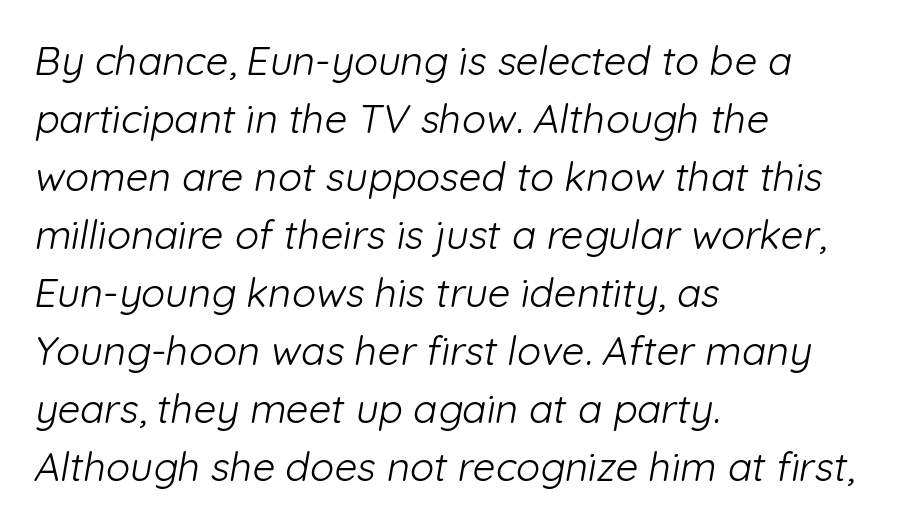
Bold? No — there's no thickening of the strokes. Line starts are locked; line ends wander. Character widths vary here, with narrow letters taking less room than wide ones. What's the leading like? Ordinary, nothing unusual. Short note: letters normally spaced. Lines of text with bare space underneath.
